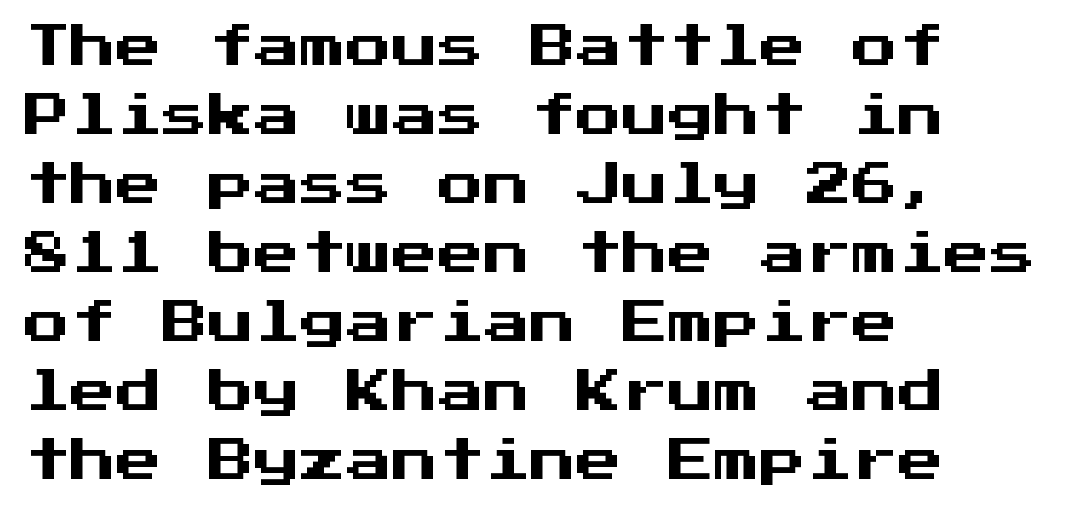
The image shows 46 px sans-serif type, upright, monospaced; set left-aligned, normal line spacing (1.5x), normal letter spacing, not underlined; medium stroke contrast and a medium x-height.
